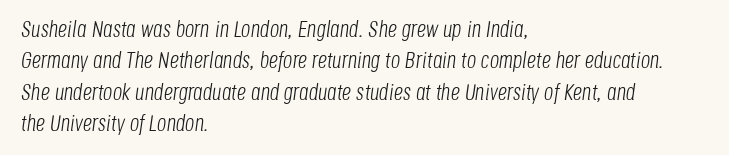
The image shows 23 px text type, italic (leaning right); set left-aligned, normal line spacing (1.36x), normal letter spacing, not underlined.
